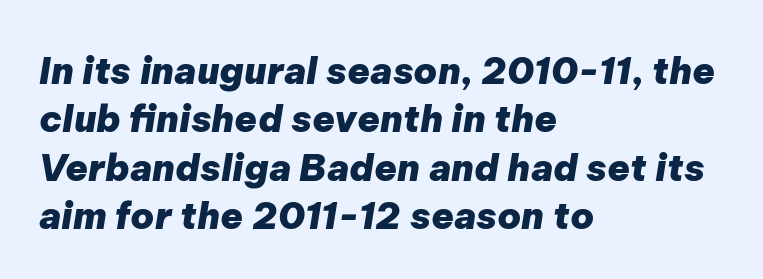
Vertically, the passage feels balanced, rows spaced as you'd expect. Does the weight exceed regular? Yes, all the way to bold. Compared with ordinary roman type, these characters are visibly tilted. Short note: letters normally spaced. The rendering uses natural spacing where letterforms have individual widths.
